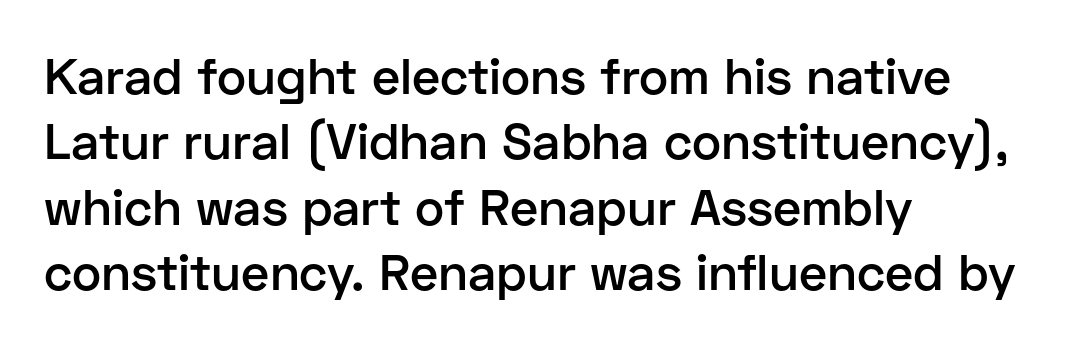
The image shows 50 px semibold sans-serif type, upright; set left-aligned, normal line spacing (1.31x), normal letter spacing, not underlined; low stroke contrast and a medium x-height.
